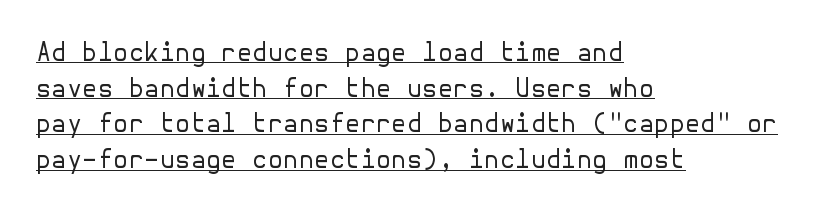
Q: Is the text bold? A: No.
Q: Is the text italic (slanted)? A: No, it is upright.
Q: Is the text underlined? A: Yes.
Q: How is the paragraph aligned? A: Left-aligned.
Q: Is the spacing between letters normal or unusually wide? A: Normal.
Q: Is the spacing between lines tight, normal or loose? A: Normal.
